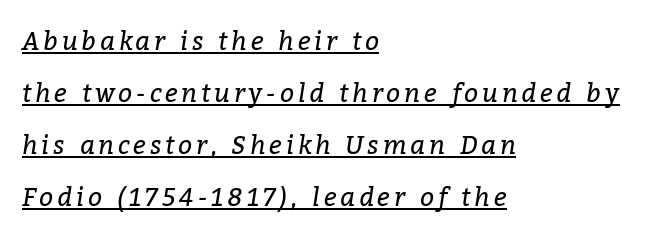
Q: Is the text bold? A: No.
Q: Is the text italic (slanted)? A: Yes, it leans right by about 9 degrees.
Q: Is the text underlined? A: Yes.
Q: How is the paragraph aligned? A: Left-aligned.
Q: Is the spacing between lines tight, normal or loose? A: Loose.
